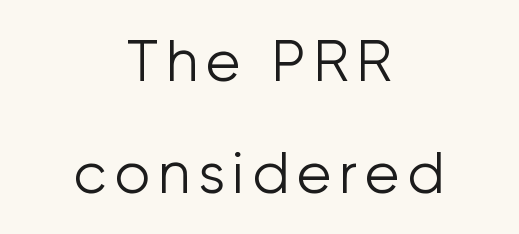
Q: Is the text bold? A: No.
Q: Is the text italic (slanted)? A: No, it is upright.
Q: Is the typeface a serif or a sans-serif typeface? A: Sans-serif.
Q: Is the text underlined? A: No.
Q: How is the paragraph aligned? A: Centered.
Q: Is the spacing between lines tight, normal or loose? A: Loose.
Q: Width (condensed, normal, or wide)? A: Normal.
Q: Stroke contrast? A: Low.
Q: x-height? A: Medium.
Q: Monospaced? A: No.
